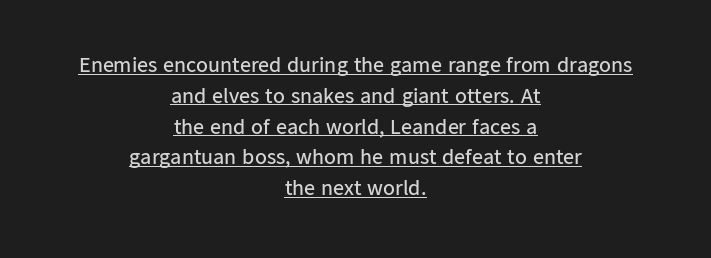
The passage is arranged like a title page — every line centered. The passage shown is underscored from start to finish. The letters stand upright; this is a roman face. This sample uses plain, unmodified letter spacing. Each stroke keeps to a modest, everyday thickness or less.
